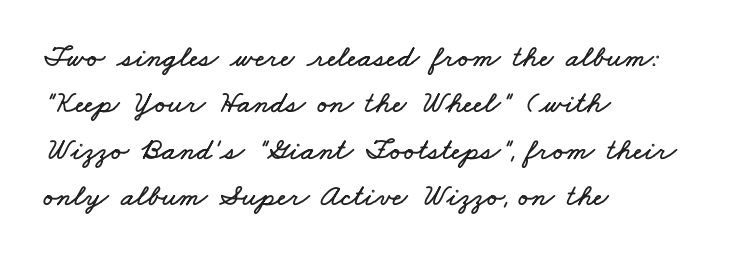
{"width": "wide", "stroke_contrast": "low", "x_height": "small", "monospaced": "no", "underline": "no", "align": "left", "line_spacing": "normal", "line_spacing_ratio": 1.5, "letter_spacing": "normal", "letter_spacing_em": 0.0, "glyph_px": 31}
